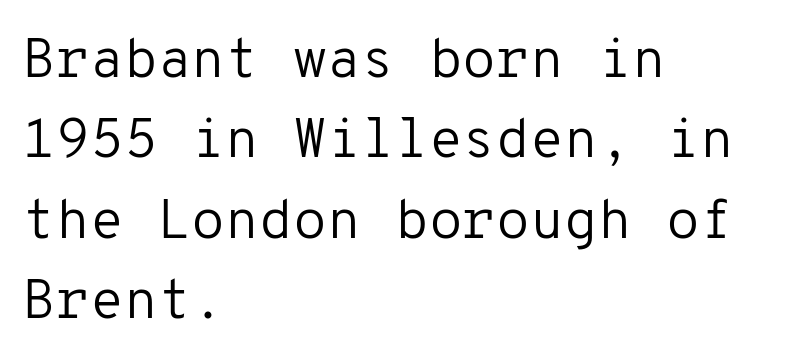
The image shows 55 px regular-weight sans-serif type, upright, monospaced; set left-aligned, normal line spacing (1.46x), normal letter spacing, not underlined; low stroke contrast and a medium x-height.
